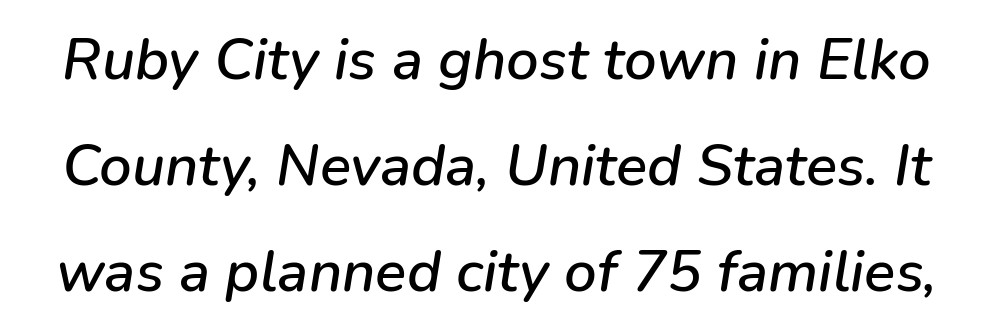
The image shows 58 px text type, italic (leaning right); set line spacing 1.83x, normal letter spacing, not underlined; low stroke contrast and a medium x-height.
